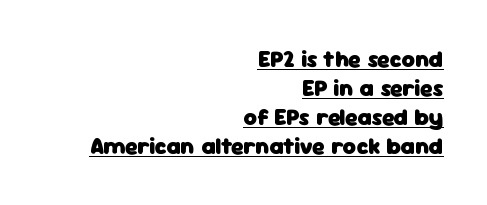
The image shows 23 px bold type, upright; set right-aligned, normal line spacing (1.26x), normal letter spacing, underlined.
